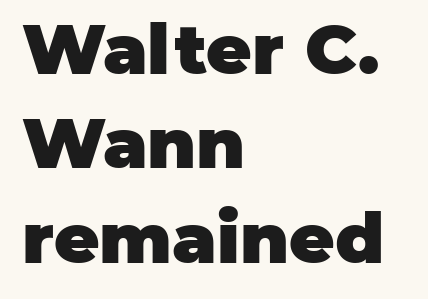
Q: Is the text bold? A: Yes.
Q: Is the text italic (slanted)? A: No, it is upright.
Q: Is the typeface a serif or a sans-serif typeface? A: Sans-serif.
Q: Is the text underlined? A: No.
Q: How is the paragraph aligned? A: Left-aligned.
Q: Is the spacing between letters normal or unusually wide? A: Normal.
Q: Is the spacing between lines tight, normal or loose? A: Normal.
Q: Width (condensed, normal, or wide)? A: Normal.
Q: Stroke contrast? A: Low.
Q: x-height? A: Large.
Q: Monospaced? A: No.
